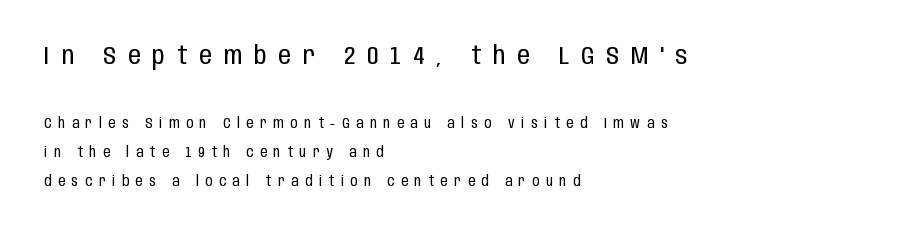
The image shows 25 px text type, upright; set left-aligned, loose line spacing (2.08x), unusually wide letter spacing (+0.48 em), not underlined; the first (top) block is 1.79x larger.
